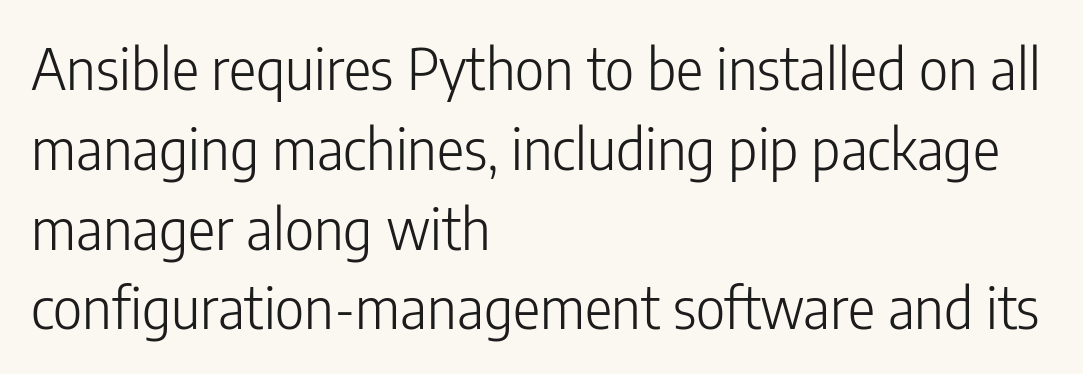
Plain, unruled lines of type. Check where the strokes stop: nothing finishes them off — pure sans. This sample is left-justified, so line endings fall wherever the words run out. When letters stand straight like this, we call the style roman or upright. Regarding leading, the lines here are spaced in the standard way.
